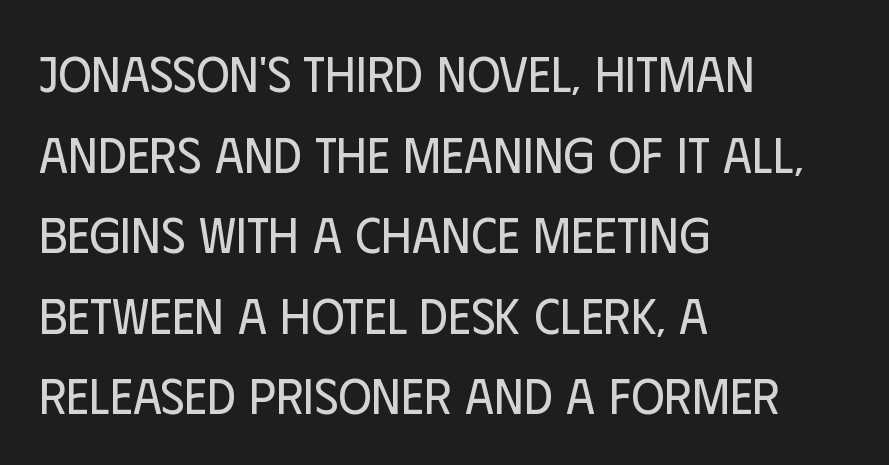
Q: Is the text bold? A: No.
Q: Is the text italic (slanted)? A: No, it is upright.
Q: Is the typeface a serif or a sans-serif typeface? A: Sans-serif.
Q: Is the text underlined? A: No.
Q: How is the paragraph aligned? A: Left-aligned.
Q: Is the spacing between letters normal or unusually wide? A: Normal.
Q: Is the spacing between lines tight, normal or loose? A: Normal.
Q: Width (condensed, normal, or wide)? A: Condensed.
Q: Stroke contrast? A: Low.
Q: x-height? A: Large.
Q: Monospaced? A: No.
